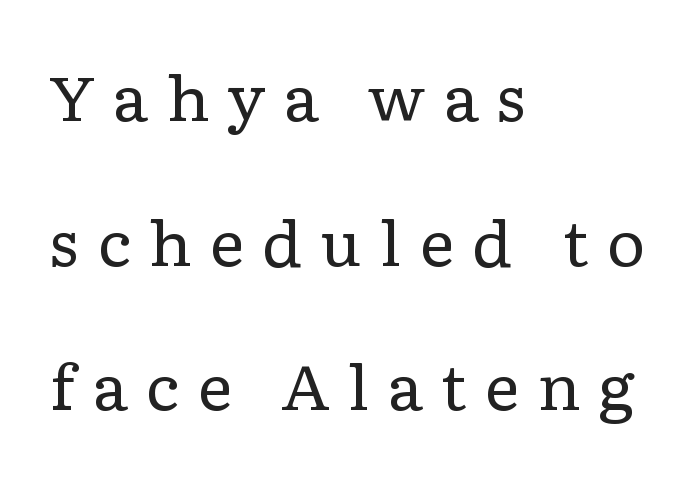
{"serif": "yes", "italic": "no", "bold": "no", "weight": "regular", "width": "wide", "stroke_contrast": "low", "x_height": "medium", "monospaced": "no", "underline": "no", "align": "left", "line_spacing": "loose", "line_spacing_ratio": 2.37, "letter_spacing": "wide", "letter_spacing_em": 0.28, "glyph_px": 61}
